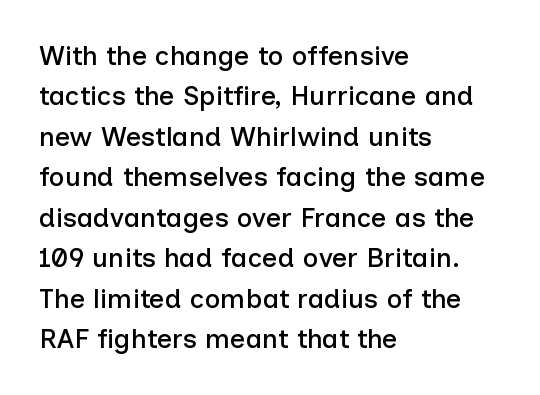
No italicization has been applied; the sample stays upright. This block has exactly the height ordinary leading produces. Students, note that the glyphs here touch the page at normal intervals. Typeset ragged right — the left edge is the straight one.
